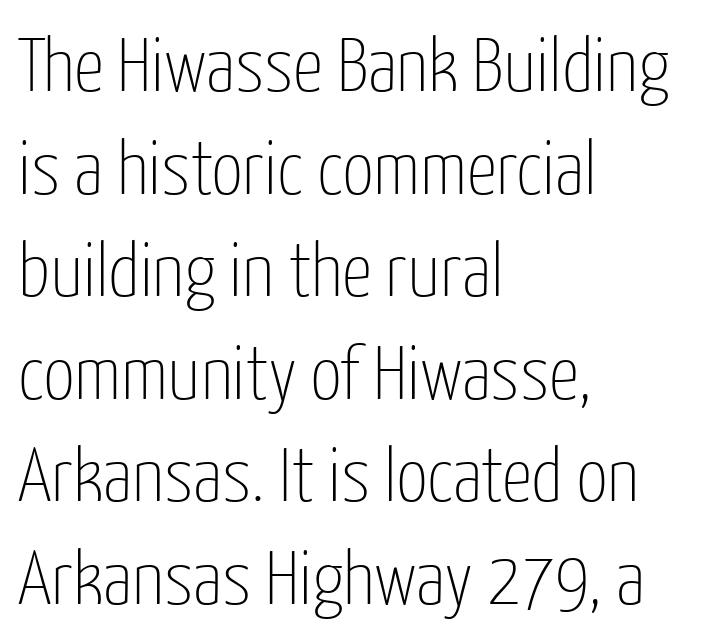
The image shows 76 px thin, condensed sans-serif type, upright; set left-aligned, normal line spacing (1.35x), normal letter spacing, not underlined; low stroke contrast and a medium x-height.
